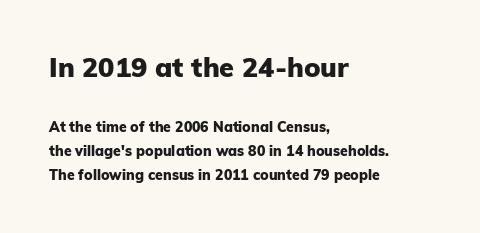
Its strokes are broad and dark, the hallmark of bold type. This rendering uses left alignment, leaving the right contour irregular. Letter spacing: default. The rendering shrinks the type as you move from the upper chunk to the lower.
